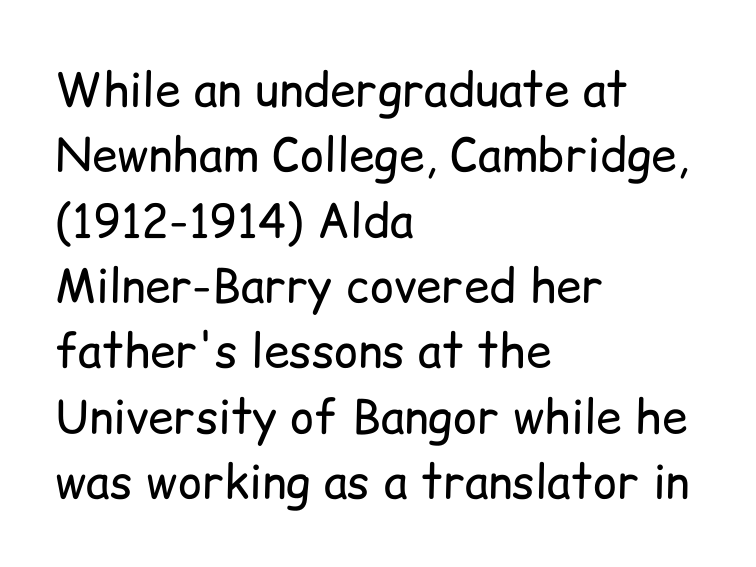
The rendering keeps characters at their native spacing. These lines sit exactly where default settings would place them. Note the varied advance widths — an 'i' is clearly narrower than an 'm'. A student would call this left alignment; a typographer would say flush left, rag right.
